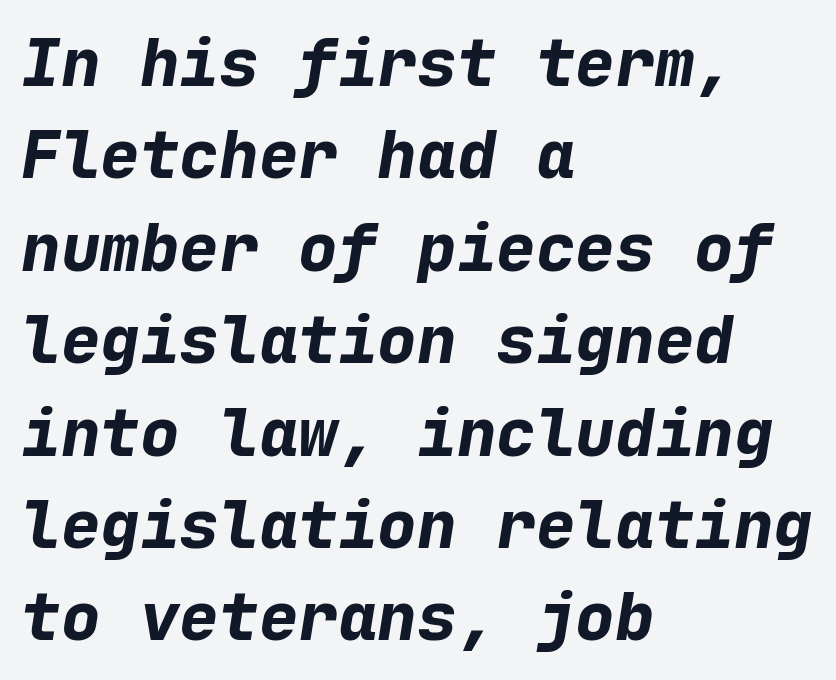
Rows of type keep a routine distance in the vertical direction. This is oblique type, the kind used for emphasis or titles. Think of a typewriter: that constant character pitch is what you see here. A full-strength bold gives these letters their thick strokes.
